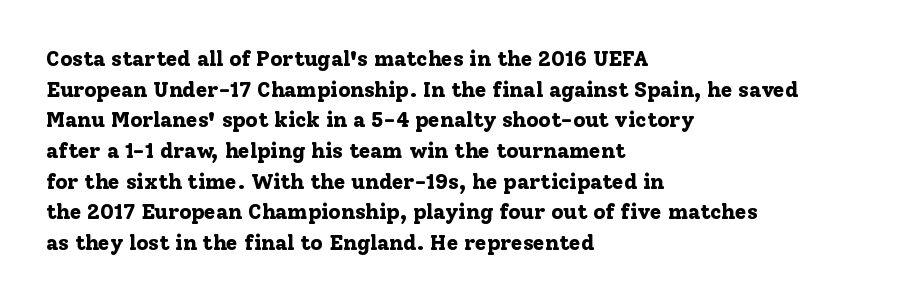
{"italic": "no", "bold": "yes", "underline": "no", "align": "left", "line_spacing": "normal", "line_spacing_ratio": 1.46, "letter_spacing": "normal", "letter_spacing_em": 0.0, "glyph_px": 21}
